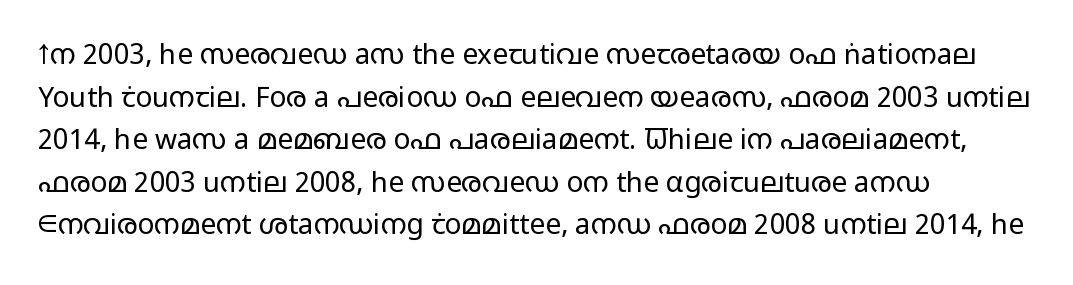
Q: Is the text bold? A: No.
Q: Is the text italic (slanted)? A: No, it is upright.
Q: Is the typeface a serif or a sans-serif typeface? A: Sans-serif.
Q: Is the text underlined? A: No.
Q: How is the paragraph aligned? A: Left-aligned.
Q: Is the spacing between letters normal or unusually wide? A: Normal.
Q: Is the spacing between lines tight, normal or loose? A: Normal.
Q: Width (condensed, normal, or wide)? A: Wide.
Q: Stroke contrast? A: Low.
Q: x-height? A: Medium.
Q: Monospaced? A: No.
